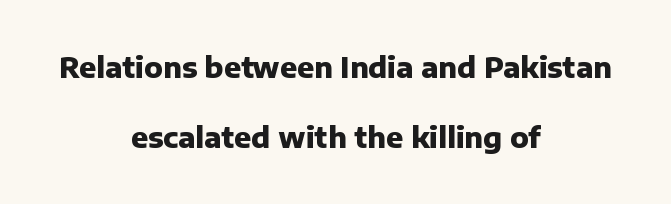
{"serif": "no", "italic": "no", "bold": "yes", "weight": "heavy", "width": "normal", "stroke_contrast": "low", "x_height": "medium", "monospaced": "no", "underline": "no", "align": "center", "line_spacing": "loose", "line_spacing_ratio": 2.5, "letter_spacing": "normal", "letter_spacing_em": 0.0, "glyph_px": 28}
